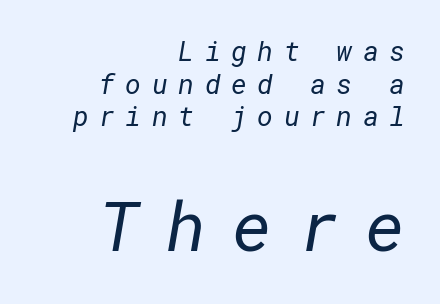
{"serif": "no", "bold": "no", "weight": "regular", "width": "normal", "stroke_contrast": "low", "x_height": "medium", "underline": "no", "align": "right", "line_spacing_ratio": 1.21, "letter_spacing": "wide", "letter_spacing_em": 0.39, "larger_block": "second", "size_ratio": 2.52, "glyph_px": 68}
